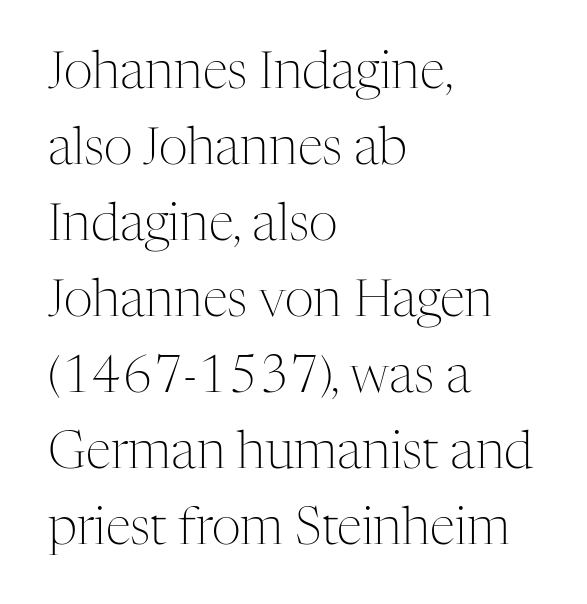
{"serif": "yes", "italic": "no", "bold": "no", "weight": "light", "width": "normal", "stroke_contrast": "medium", "x_height": "medium", "monospaced": "no", "underline": "no", "align": "left", "line_spacing": "normal", "line_spacing_ratio": 1.49, "letter_spacing": "normal", "letter_spacing_em": 0.0, "glyph_px": 51}
